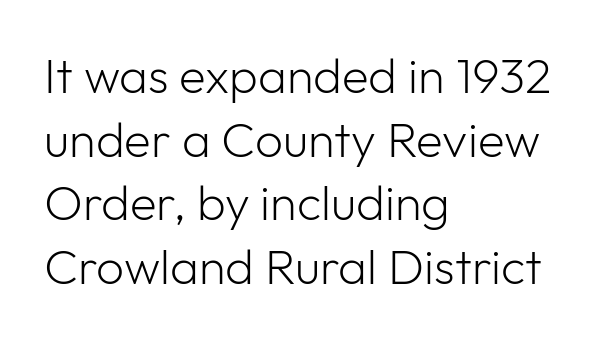
Reading down the column, the eye jumps a familiar distance to each next line. No italicization has been applied; the sample stays upright. The glyphs in this specimen are sans serif. The font sits on the lighter half of the weight spectrum, regular included.
